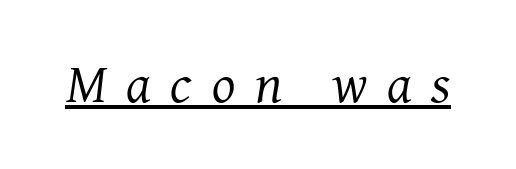
The image shows 55 px regular-weight serif type, italic (leaning right); set unusually wide letter spacing (+0.36 em), underlined; medium stroke contrast and a medium x-height.
